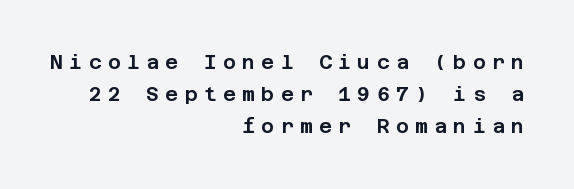
{"italic": "no", "underline": "no", "align": "right", "line_spacing": "normal", "line_spacing_ratio": 1.61, "letter_spacing": "wide", "letter_spacing_em": 0.31, "glyph_px": 20}
